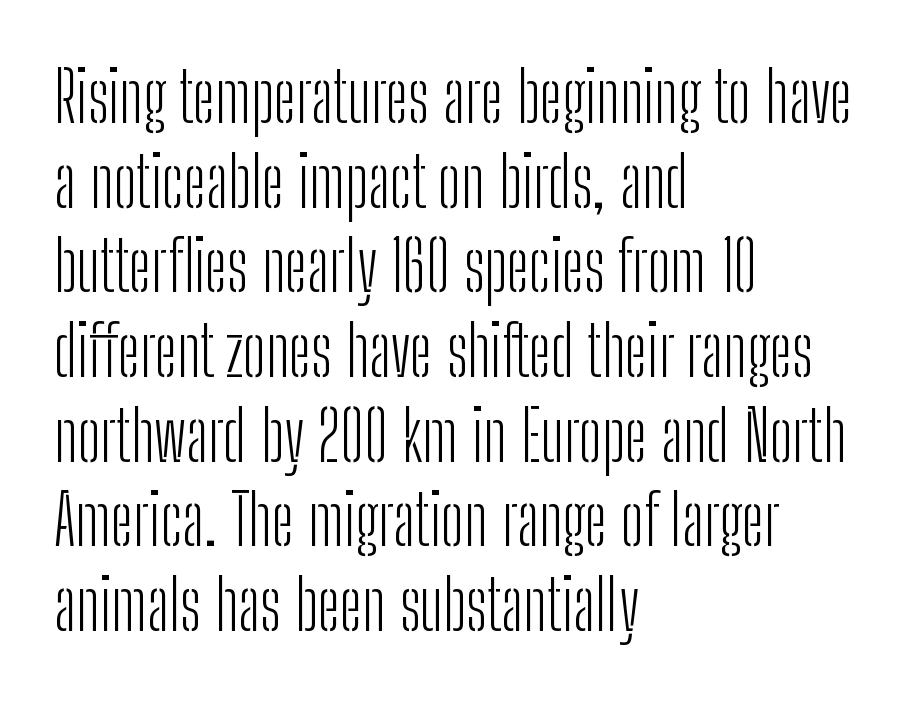
The image shows 70 px light, condensed sans-serif type, upright; set left-aligned, line spacing 1.21x, normal letter spacing, not underlined; low stroke contrast and a medium x-height.
